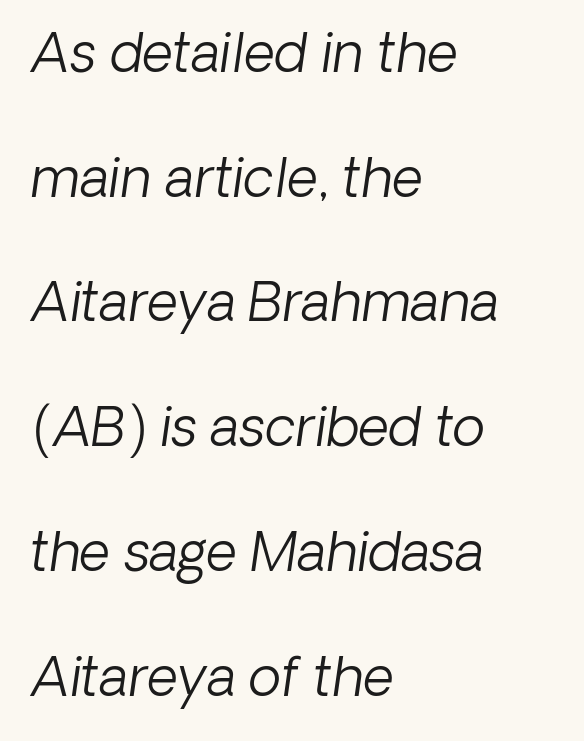
{"serif": "no", "bold": "no", "weight": "light", "width": "normal", "stroke_contrast": "low", "x_height": "medium", "monospaced": "no", "underline": "no", "align": "left", "line_spacing": "loose", "line_spacing_ratio": 2.31, "letter_spacing": "normal", "letter_spacing_em": 0.0, "glyph_px": 54}
